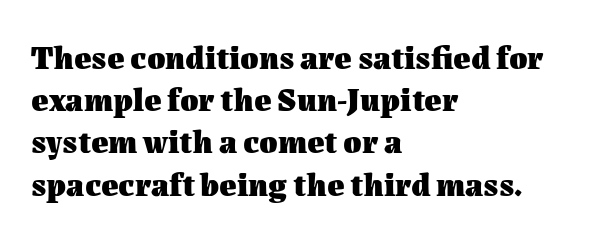
Q: Is the text bold? A: Yes.
Q: Is the text italic (slanted)? A: No, it is upright.
Q: Is the text underlined? A: No.
Q: How is the paragraph aligned? A: Left-aligned.
Q: Is the spacing between letters normal or unusually wide? A: Normal.
Q: Is the spacing between lines tight, normal or loose? A: Normal.
Q: Width (condensed, normal, or wide)? A: Normal.
Q: Stroke contrast? A: Medium.
Q: x-height? A: Medium.
Q: Monospaced? A: No.
